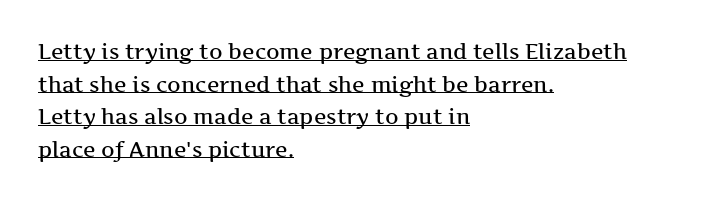
{"italic": "no", "underline": "yes", "align": "left", "line_spacing": "normal", "line_spacing_ratio": 1.55, "letter_spacing": "normal", "letter_spacing_em": 0.0, "glyph_px": 21}
